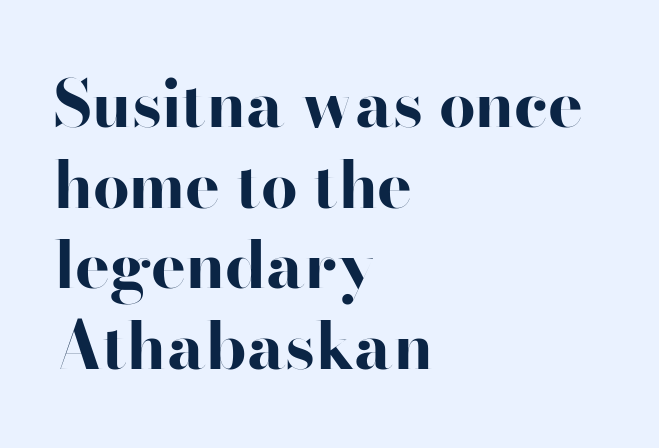
{"serif": "no", "italic": "no", "bold": "yes", "weight": "bold", "width": "wide", "stroke_contrast": "high", "x_height": "small", "monospaced": "no", "underline": "no", "align": "left", "line_spacing_ratio": 1.24, "letter_spacing": "normal", "letter_spacing_em": 0.0, "glyph_px": 65}
